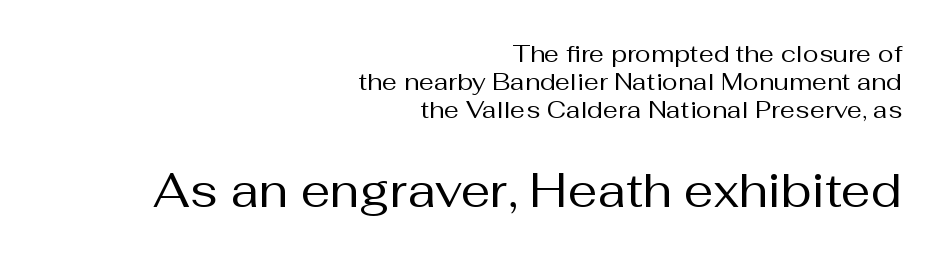
Q: Is the text bold? A: No.
Q: Is the text italic (slanted)? A: No, it is upright.
Q: Is the typeface a serif or a sans-serif typeface? A: Sans-serif.
Q: Is the text underlined? A: No.
Q: How is the paragraph aligned? A: Right-aligned.
Q: Is the spacing between letters normal or unusually wide? A: Normal.
Q: Which block of text is set in a larger size, the first (top) or the second (bottom)? A: The second (bottom) one.
Q: Width (condensed, normal, or wide)? A: Normal.
Q: Stroke contrast? A: Medium.
Q: x-height? A: Medium.
Q: Monospaced? A: No.
